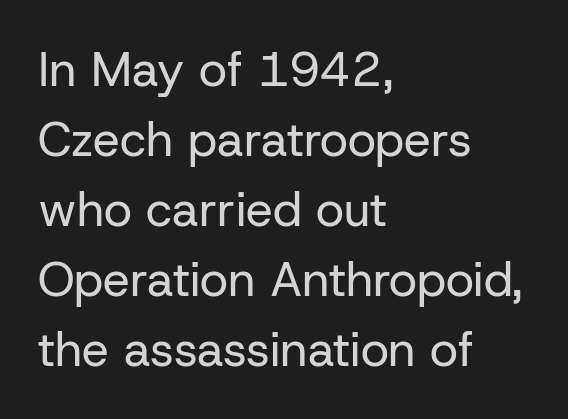
The image shows 48 px regular-weight sans-serif type, upright; set left-aligned, normal line spacing (1.46x), normal letter spacing, not underlined; low stroke contrast and a medium x-height.
